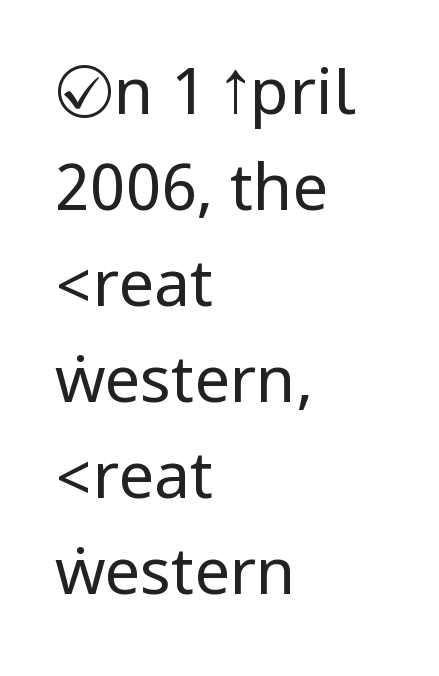
The image shows 64 px regular-weight, condensed sans-serif type, upright; set left-aligned, normal line spacing (1.5x), normal letter spacing, not underlined; low stroke contrast.
